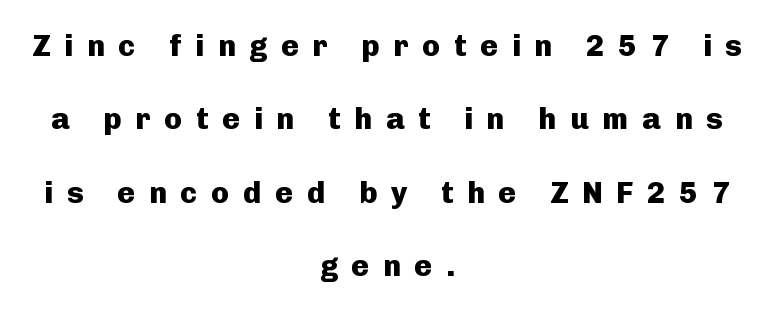
{"serif": "no", "italic": "no", "bold": "yes", "weight": "heavy", "width": "normal", "stroke_contrast": "low", "x_height": "medium", "monospaced": "no", "underline": "no", "align": "center", "line_spacing": "loose", "line_spacing_ratio": 2.45, "letter_spacing": "wide", "letter_spacing_em": 0.46, "glyph_px": 30}
